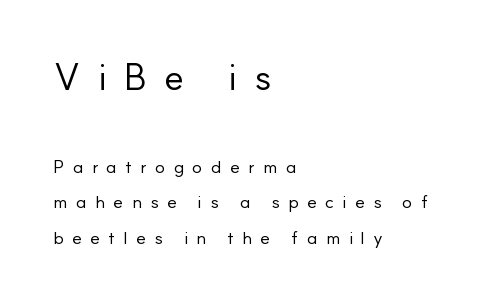
The image shows 37 px regular-weight sans-serif type, upright; set left-aligned, loose line spacing (1.96x), unusually wide letter spacing (+0.47 em), not underlined; the first (top) block is 2.06x larger; low stroke contrast and a small x-height.
